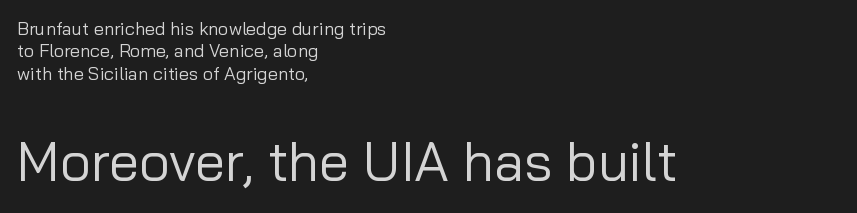
The image shows 54 px regular-weight sans-serif type, upright; set left-aligned, line spacing 1.24x, normal letter spacing, not underlined; the second (bottom) block is 3.0x larger; low stroke contrast and a medium x-height.
